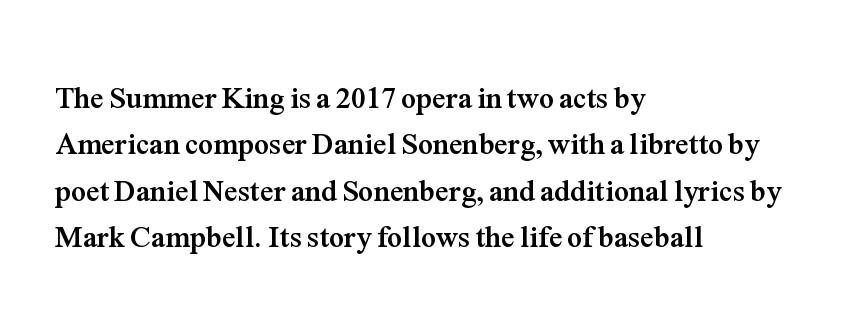
{"serif": "yes", "italic": "no", "bold": "yes", "weight": "semibold", "width": "normal", "stroke_contrast": "medium", "x_height": "medium", "monospaced": "no", "underline": "no", "align": "left", "line_spacing": "normal", "line_spacing_ratio": 1.55, "letter_spacing": "normal", "letter_spacing_em": 0.0, "glyph_px": 30}
